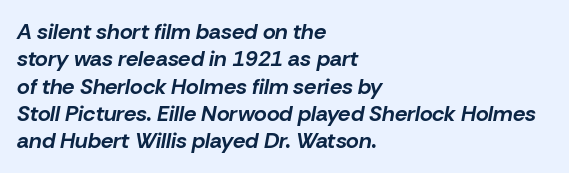
Weight check: bold — yes, fully. Tracking here is standard; glyphs follow each other at the usual distance. A classic flush-left, rag-right setting is used for this passage. When letters slant like this, we call the style italic.
